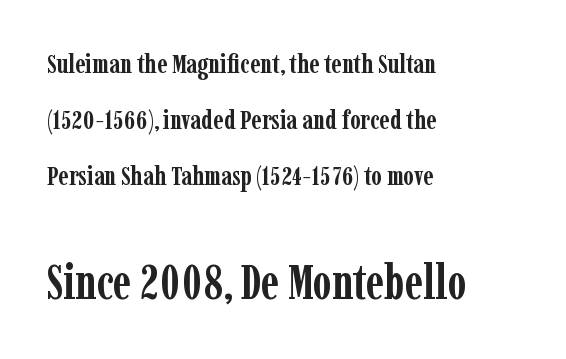
The image shows 48 px semibold, condensed serif type, upright; set left-aligned, loose line spacing (2.07x), normal letter spacing, not underlined; the second (bottom) block is 1.78x larger; low stroke contrast and a medium x-height.
